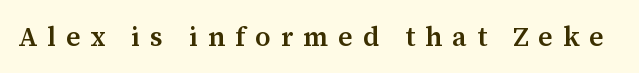
{"italic": "no", "bold": "semi", "underline": "no", "letter_spacing": "wide", "letter_spacing_em": 0.37, "glyph_px": 27}
